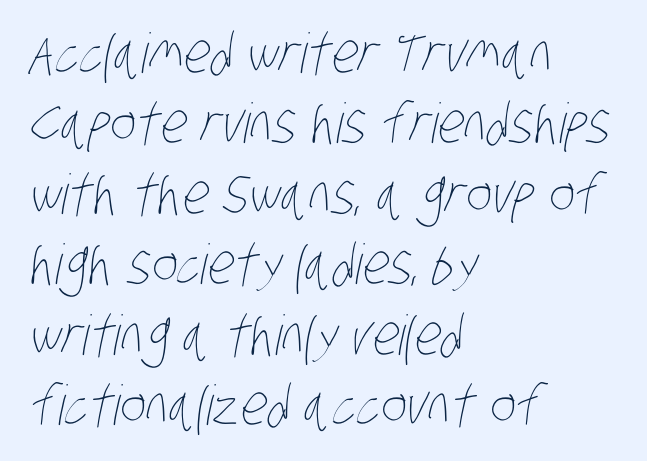
{"bold": "no", "weight": "thin", "width": "condensed", "stroke_contrast": "low", "x_height": "large", "monospaced": "no", "underline": "no", "align": "left", "line_spacing": "normal", "line_spacing_ratio": 1.28, "letter_spacing": "normal", "letter_spacing_em": 0.0, "glyph_px": 55}
